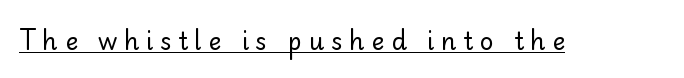
The image shows 24 px text type, upright; set unusually wide letter spacing (+0.28 em), underlined.
